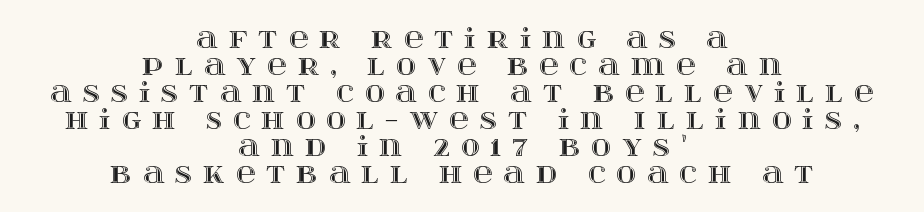
Vertical spacing — tight. Alignment: centered. Bare-footed words on every line. Glyph-to-glyph distance is far greater than everyday printed text. The typography opts for an upright posture over an oblique one.
